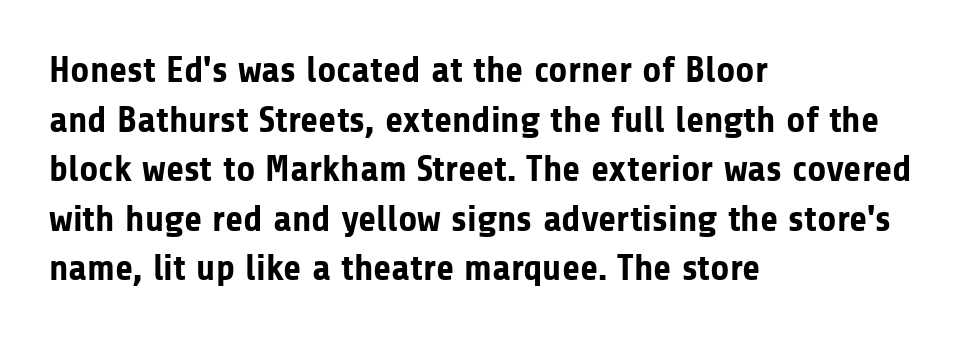
The image shows 37 px bold sans-serif type, upright; set left-aligned, normal line spacing (1.34x), normal letter spacing, not underlined; low stroke contrast and a medium x-height.
